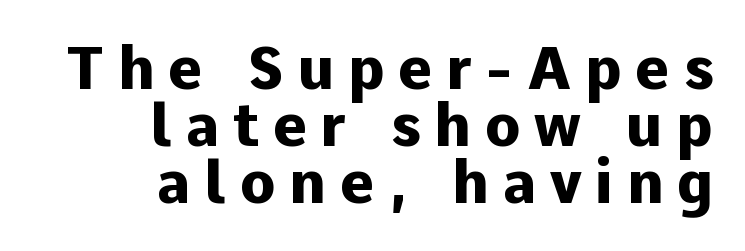
The passage shown stacks its lines with hardly any gap. A sans-serif font was chosen for this passage. Every row of glyphs terminates at an identical x-position on the right. Letters rest on an invisible, unmarked baseline. The font is running at its bold setting. Italic: no, the glyphs are upright roman.
